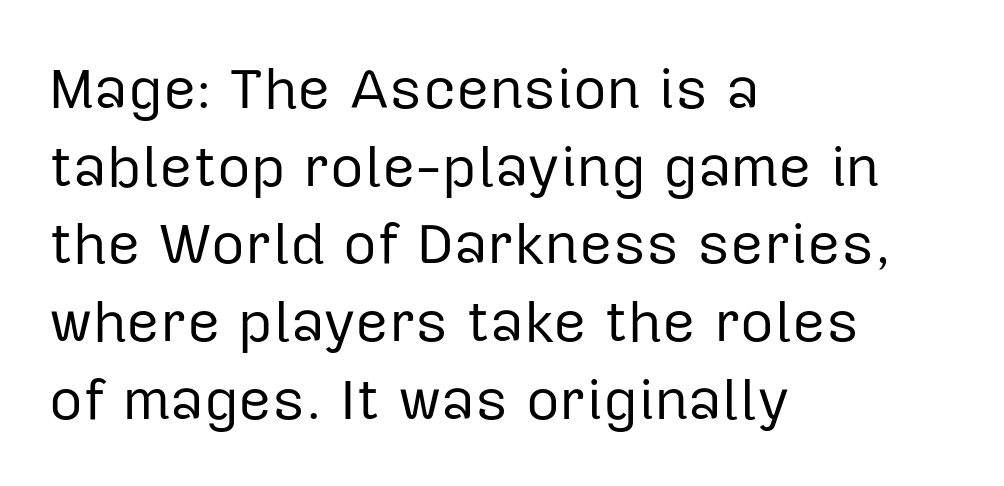
Q: Is the text bold? A: No.
Q: Is the text italic (slanted)? A: No, it is upright.
Q: Is the typeface a serif or a sans-serif typeface? A: Sans-serif.
Q: Is the text underlined? A: No.
Q: How is the paragraph aligned? A: Left-aligned.
Q: Is the spacing between letters normal or unusually wide? A: Normal.
Q: Is the spacing between lines tight, normal or loose? A: Normal.
Q: Width (condensed, normal, or wide)? A: Normal.
Q: Stroke contrast? A: Low.
Q: x-height? A: Medium.
Q: Monospaced? A: No.
